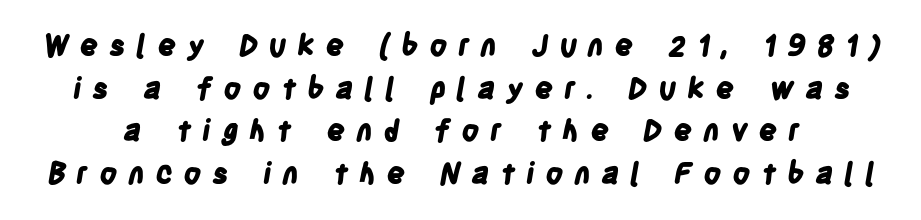
Check the space under the baseline: it is left empty. Regarding serifs, this sample does without them. Bold? Absolutely — the strokes are thick and heavy. The horizontal fit of the characters is loose and conspicuously gappy. Evenly set lines give the paragraph a standard silhouette.
